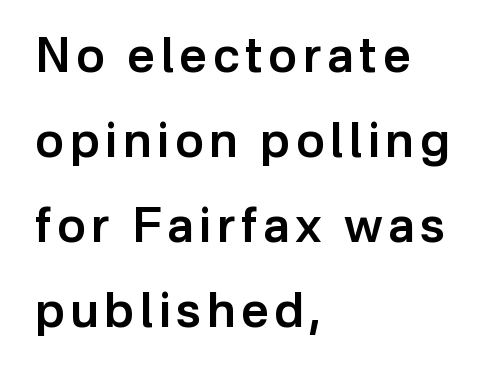
Q: Is the text bold? A: Semi-bold.
Q: Is the text italic (slanted)? A: No, it is upright.
Q: Is the typeface a serif or a sans-serif typeface? A: Sans-serif.
Q: Is the text underlined? A: No.
Q: How is the paragraph aligned? A: Left-aligned.
Q: Width (condensed, normal, or wide)? A: Normal.
Q: Stroke contrast? A: Low.
Q: x-height? A: Medium.
Q: Monospaced? A: No.
